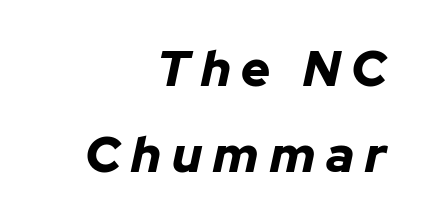
The image shows 50 px bold type, italic (leaning right); set right-aligned, line spacing 1.73x, unusually wide letter spacing (+0.22 em), not underlined; low stroke contrast and a medium x-height.
